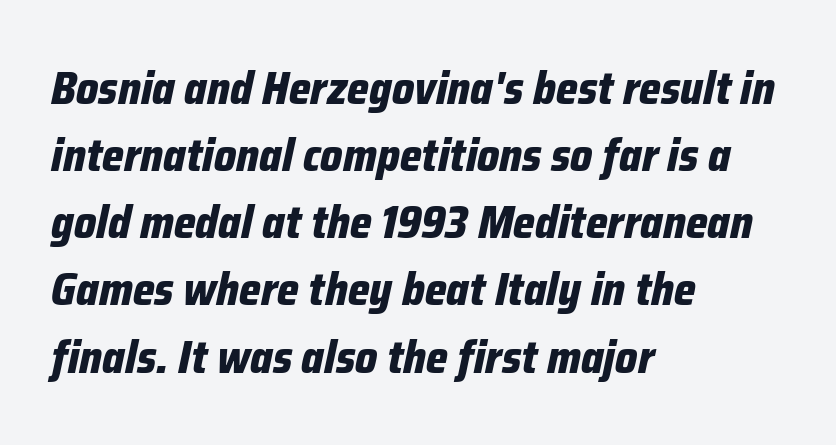
{"italic": "yes", "lean": "right", "slant_degrees": 12, "bold": "yes", "weight": "bold", "width": "condensed", "stroke_contrast": "low", "x_height": "medium", "monospaced": "no", "underline": "no", "align": "left", "line_spacing": "normal", "line_spacing_ratio": 1.46, "letter_spacing": "normal", "letter_spacing_em": 0.0, "glyph_px": 46}
